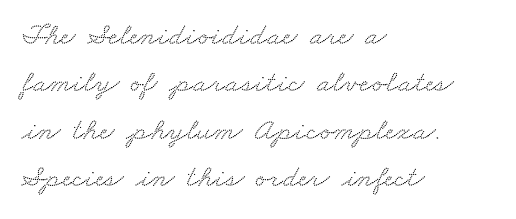
Just letters on the line, the space beneath them empty. The letters advance in unequal steps, a hallmark of proportional type. Typographically, this falls in the serif category. Compared with a centered layout, this one pins lines to the left instead. Summary of vertical rhythm: regular, with standard interline spacing. Tracking here is standard; glyphs follow each other at the usual distance.
